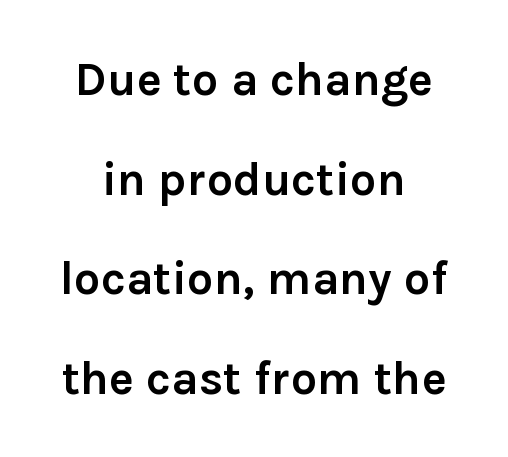
The image shows 47 px semibold sans-serif type, upright; set centered, loose line spacing (2.12x), normal letter spacing, not underlined; low stroke contrast and a medium x-height.
